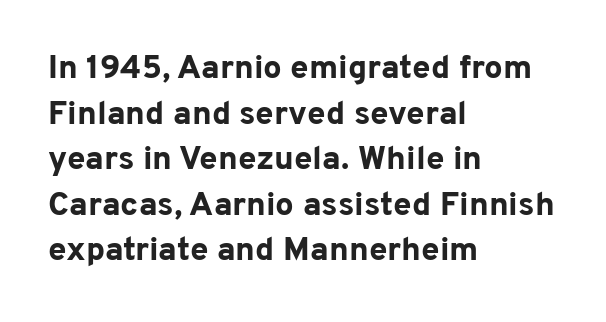
Q: Is the text bold? A: Yes.
Q: Is the text italic (slanted)? A: No, it is upright.
Q: Is the typeface a serif or a sans-serif typeface? A: Sans-serif.
Q: Is the text underlined? A: No.
Q: How is the paragraph aligned? A: Left-aligned.
Q: Is the spacing between letters normal or unusually wide? A: Normal.
Q: Is the spacing between lines tight, normal or loose? A: Normal.
Q: Width (condensed, normal, or wide)? A: Normal.
Q: Stroke contrast? A: Low.
Q: x-height? A: Medium.
Q: Monospaced? A: No.
